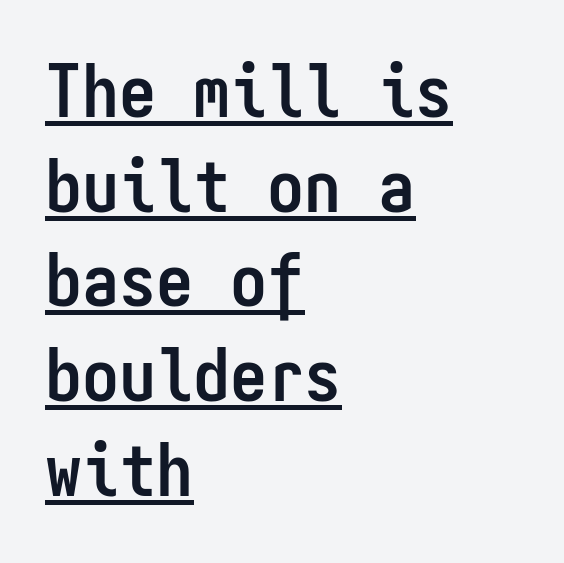
The image shows 74 px semibold, condensed sans-serif type, upright, monospaced; set left-aligned, normal line spacing (1.28x), normal letter spacing, underlined; low stroke contrast and a medium x-height.
